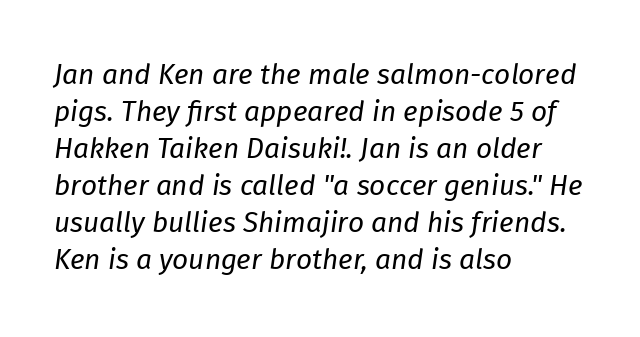
The image shows 28 px regular-weight type, italic (leaning right); set left-aligned, normal line spacing (1.32x), normal letter spacing, not underlined; low stroke contrast and a medium x-height.
